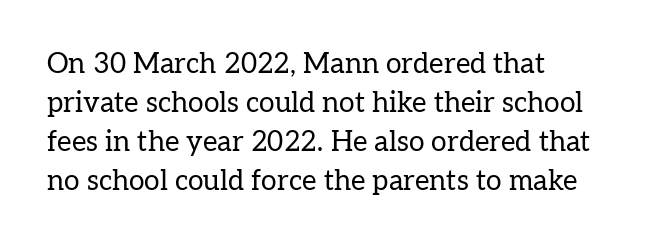
The image shows 28 px regular-weight serif type, upright; set left-aligned, normal line spacing (1.39x), normal letter spacing, not underlined; low stroke contrast and a medium x-height.
